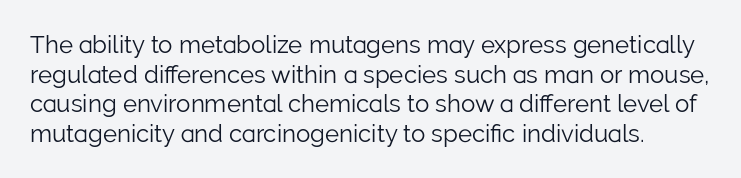
The image shows 24 px text type, upright; set line spacing 1.23x, normal letter spacing, not underlined.
